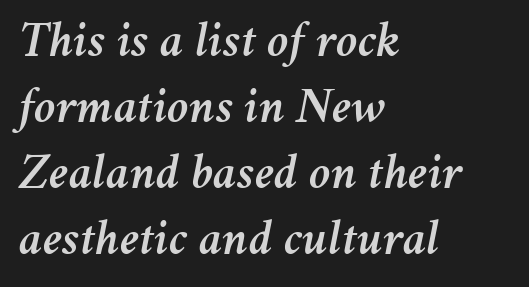
{"italic": "yes", "lean": "right", "slant_degrees": 11, "width": "normal", "stroke_contrast": "medium", "x_height": "medium", "monospaced": "no", "underline": "no", "align": "left", "line_spacing": "normal", "line_spacing_ratio": 1.32, "letter_spacing": "normal", "letter_spacing_em": 0.0, "glyph_px": 50}
